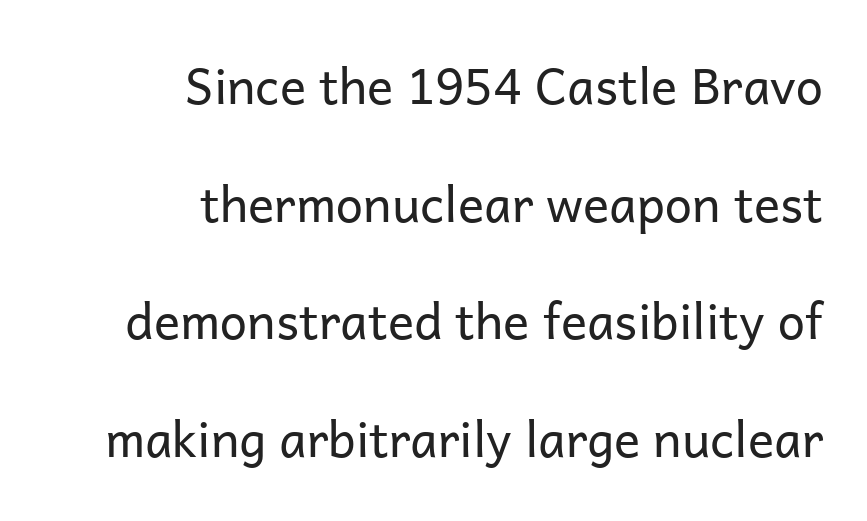
{"serif": "no", "italic": "no", "bold": "no", "weight": "regular", "width": "normal", "stroke_contrast": "low", "x_height": "medium", "monospaced": "no", "underline": "no", "align": "right", "line_spacing": "loose", "line_spacing_ratio": 2.4, "letter_spacing": "normal", "letter_spacing_em": 0.0, "glyph_px": 49}
